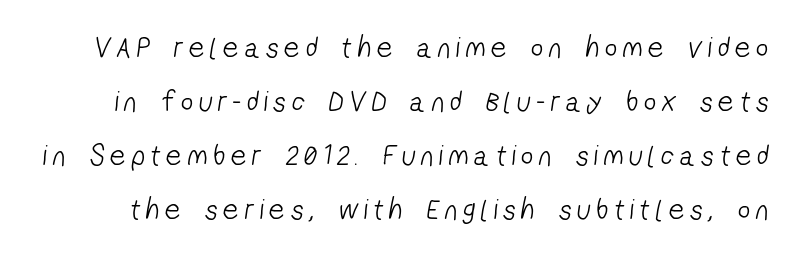
The image shows 30 px light, condensed sans-serif type; set line spacing 1.8x, unusually wide letter spacing (+0.2 em), not underlined; low stroke contrast and a medium x-height.
